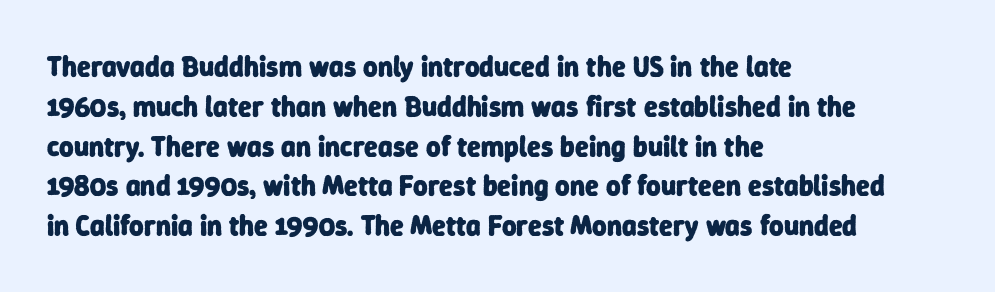
Q: Is the text bold? A: Yes.
Q: Is the typeface a serif or a sans-serif typeface? A: Sans-serif.
Q: Is the text underlined? A: No.
Q: How is the paragraph aligned? A: Left-aligned.
Q: Is the spacing between letters normal or unusually wide? A: Normal.
Q: Is the spacing between lines tight, normal or loose? A: Normal.
Q: Width (condensed, normal, or wide)? A: Normal.
Q: Stroke contrast? A: Low.
Q: x-height? A: Medium.
Q: Monospaced? A: No.
